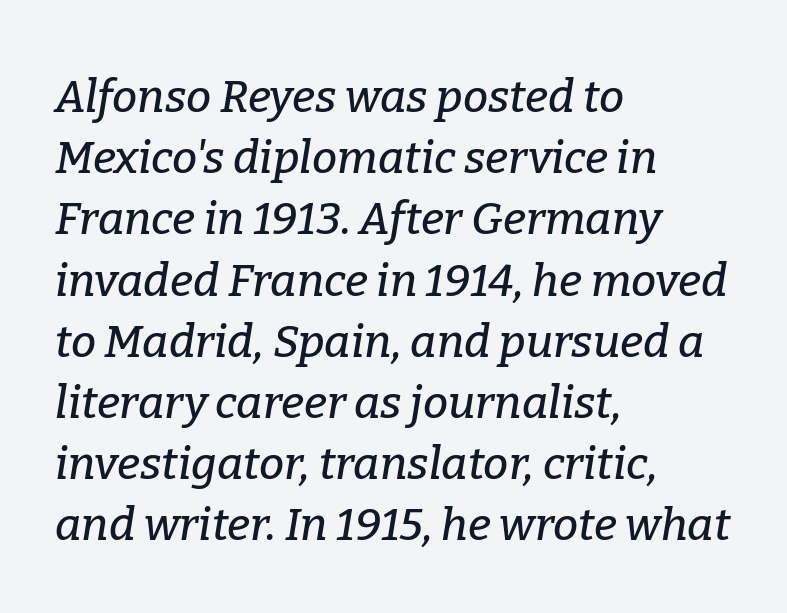
Q: Is the text italic (slanted)? A: Yes, it leans right by about 9 degrees.
Q: Is the typeface a serif or a sans-serif typeface? A: Serif.
Q: Is the text underlined? A: No.
Q: How is the paragraph aligned? A: Left-aligned.
Q: Is the spacing between letters normal or unusually wide? A: Normal.
Q: Is the spacing between lines tight, normal or loose? A: Normal.
Q: Width (condensed, normal, or wide)? A: Normal.
Q: Stroke contrast? A: Low.
Q: x-height? A: Medium.
Q: Monospaced? A: No.
